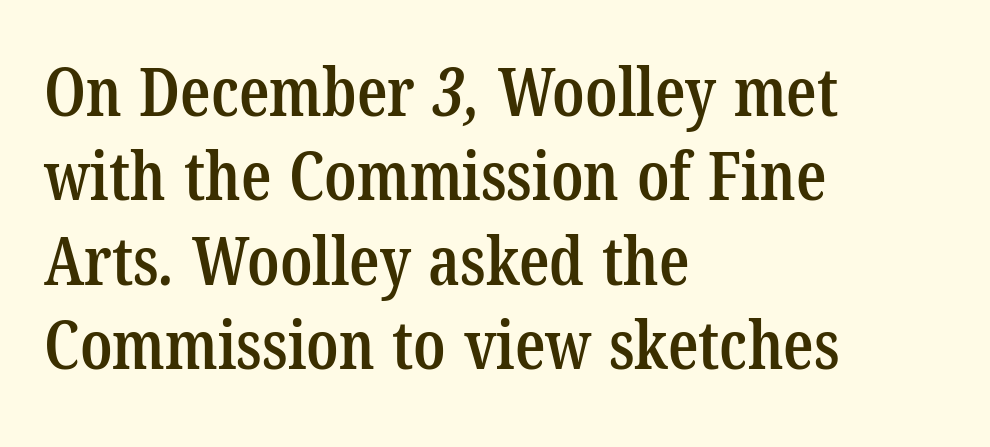
Q: Is the text bold? A: Semi-bold.
Q: Is the typeface a serif or a sans-serif typeface? A: Serif.
Q: Is the text underlined? A: No.
Q: How is the paragraph aligned? A: Left-aligned.
Q: Is the spacing between letters normal or unusually wide? A: Normal.
Q: Is the spacing between lines tight, normal or loose? A: Normal.
Q: Width (condensed, normal, or wide)? A: Condensed.
Q: Stroke contrast? A: Low.
Q: x-height? A: Medium.
Q: Monospaced? A: No.
